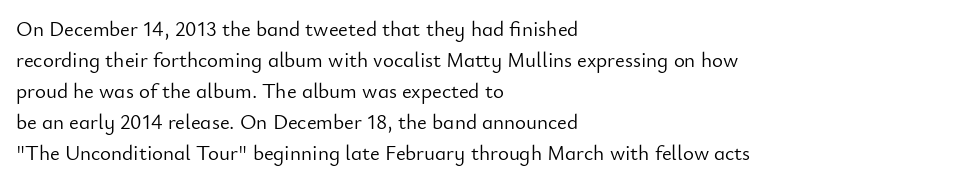
No chunkiness to these letters — they're not bold. The area under the type is left untouched. This rendering uses left alignment, leaving the right contour irregular. The font's upright variant was chosen for this text. Compared with typical body copy, the letter spacing here is the same.
